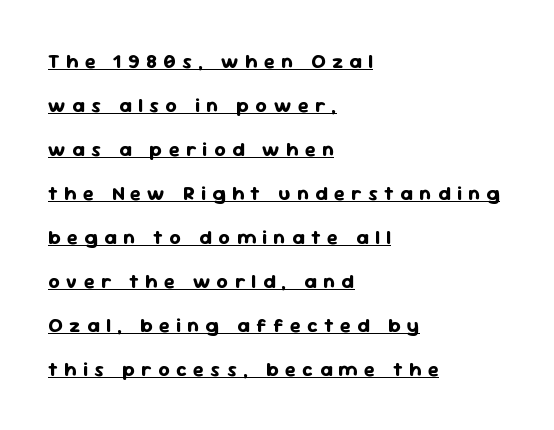
Q: Is the text bold? A: Yes.
Q: Is the text italic (slanted)? A: No, it is upright.
Q: Is the text underlined? A: Yes.
Q: How is the paragraph aligned? A: Left-aligned.
Q: Is the spacing between letters normal or unusually wide? A: Unusually wide.
Q: Is the spacing between lines tight, normal or loose? A: Loose.
